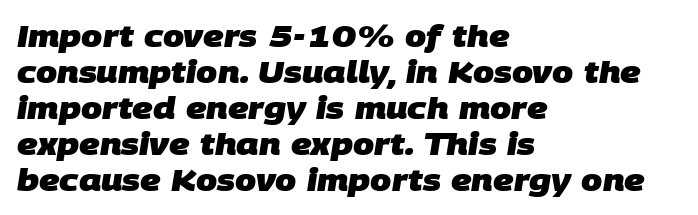
{"serif": "no", "bold": "yes", "weight": "heavy", "width": "normal", "stroke_contrast": "low", "x_height": "large", "monospaced": "no", "underline": "no", "align": "left", "line_spacing_ratio": 1.2, "letter_spacing": "normal", "letter_spacing_em": 0.0, "glyph_px": 30}
